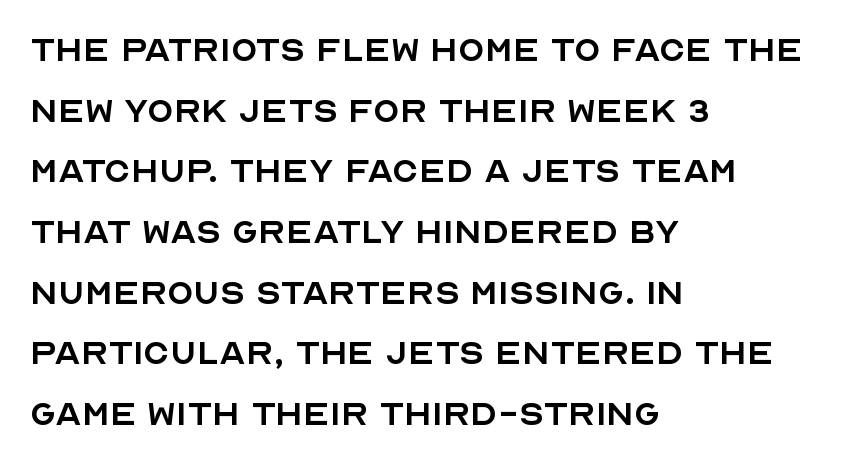
The image shows 43 px regular-weight sans-serif type, upright; set left-aligned, normal line spacing (1.41x), normal letter spacing, not underlined; a large x-height.
